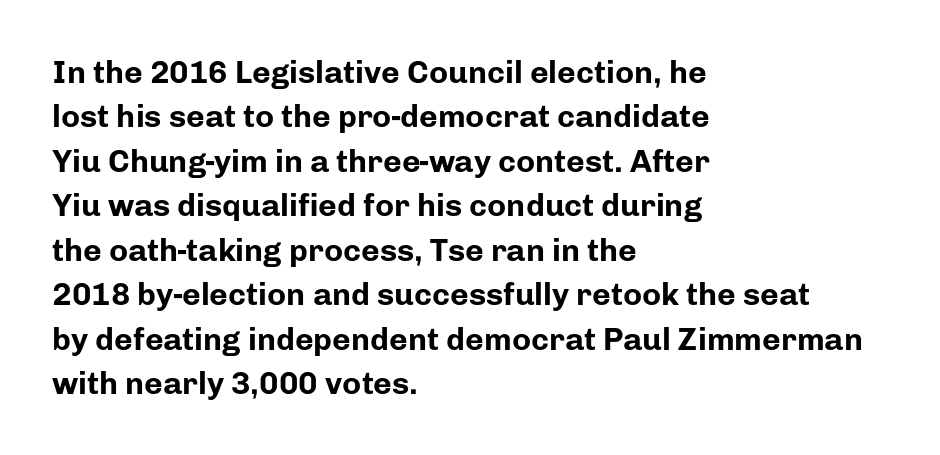
Leading matches the norm, producing a regular column. Nothing sits at the stroke ends, so this counts as sans-serif. Note the varied advance widths — an 'i' is clearly narrower than an 'm'. Just letters on the line, the space beneath them empty. Posture: vertical. The glyphs have the mass of a bold cut.
